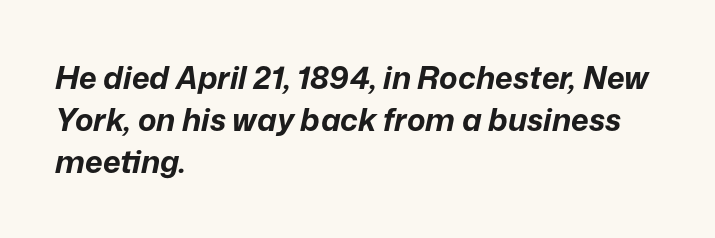
{"italic": "yes", "lean": "right", "slant_degrees": 12, "bold": "yes", "weight": "bold", "width": "normal", "stroke_contrast": "low", "x_height": "medium", "monospaced": "no", "underline": "no", "align": "left", "line_spacing": "normal", "line_spacing_ratio": 1.35, "letter_spacing": "normal", "letter_spacing_em": 0.0, "glyph_px": 31}
